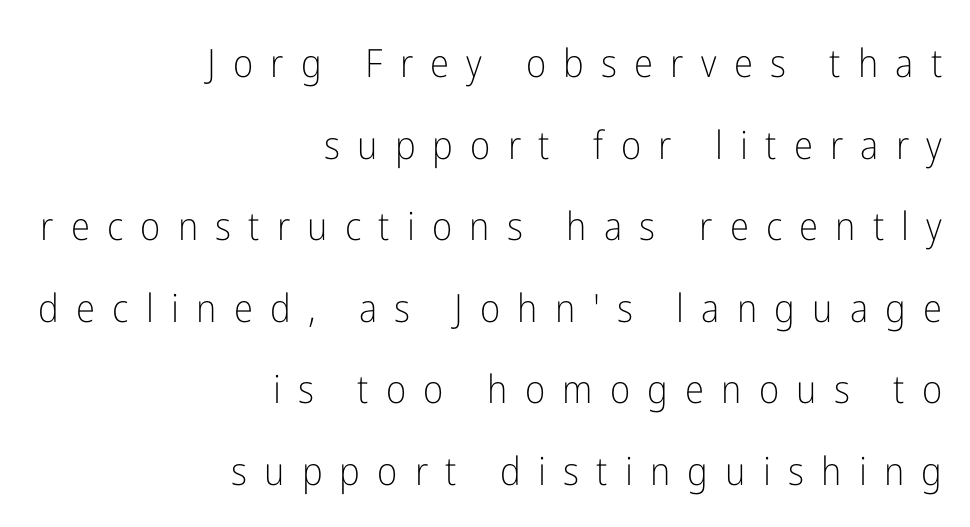
Is this a heavy cut? Hardly; it is regular or lighter. Looks like regular typesetting: each glyph gets only the width it needs. The font family rendered here belongs to the sans-serif group. Tracking value appears strongly positive — letters spread wide.
